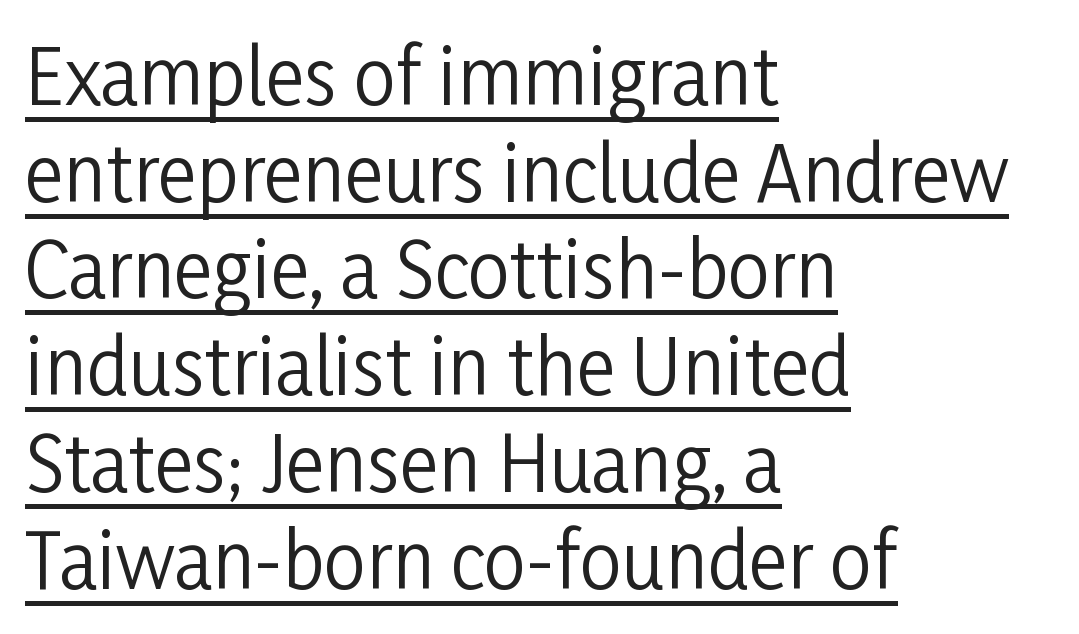
The image shows 75 px regular-weight, condensed sans-serif type, upright; set left-aligned, normal line spacing (1.29x), normal letter spacing, underlined; low stroke contrast and a medium x-height.
